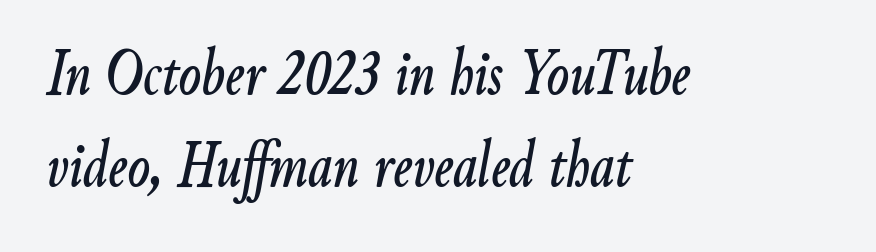
The image shows 66 px condensed type, italic (leaning right); set left-aligned, normal line spacing (1.4x), normal letter spacing, not underlined; low stroke contrast and a small x-height.
